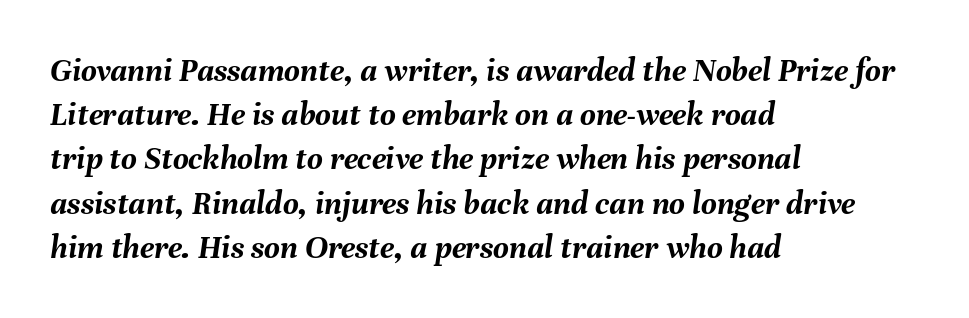
Q: Is the text bold? A: Yes.
Q: Is the text italic (slanted)? A: Yes, it leans right by about 8 degrees.
Q: Is the text underlined? A: No.
Q: How is the paragraph aligned? A: Left-aligned.
Q: Is the spacing between letters normal or unusually wide? A: Normal.
Q: Is the spacing between lines tight, normal or loose? A: Normal.
Q: Width (condensed, normal, or wide)? A: Normal.
Q: Stroke contrast? A: Medium.
Q: x-height? A: Medium.
Q: Monospaced? A: No.
